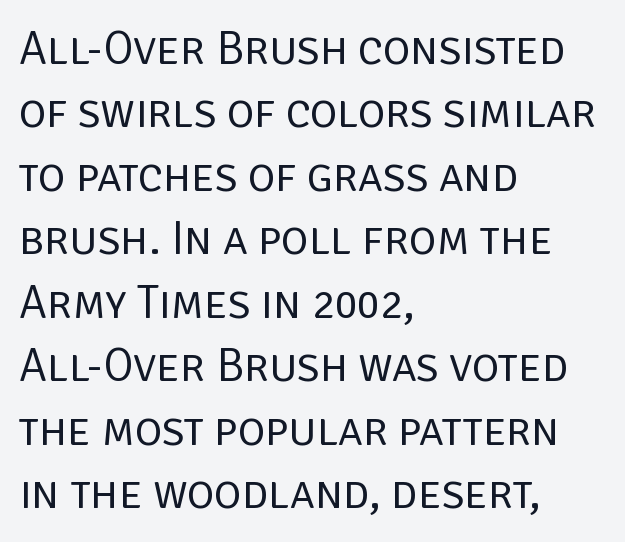
{"serif": "no", "italic": "no", "bold": "no", "weight": "regular", "width": "normal", "stroke_contrast": "low", "x_height": "large", "monospaced": "no", "underline": "no", "align": "left", "line_spacing": "normal", "line_spacing_ratio": 1.35, "letter_spacing": "normal", "letter_spacing_em": 0.0, "glyph_px": 47}
